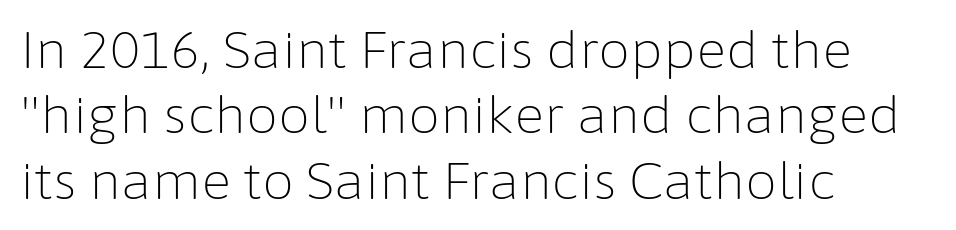
Q: Is the text bold? A: No.
Q: Is the text italic (slanted)? A: No, it is upright.
Q: Is the typeface a serif or a sans-serif typeface? A: Sans-serif.
Q: Is the text underlined? A: No.
Q: How is the paragraph aligned? A: Left-aligned.
Q: Is the spacing between letters normal or unusually wide? A: Normal.
Q: Is the spacing between lines tight, normal or loose? A: Normal.
Q: Width (condensed, normal, or wide)? A: Normal.
Q: Stroke contrast? A: Low.
Q: x-height? A: Medium.
Q: Monospaced? A: No.
